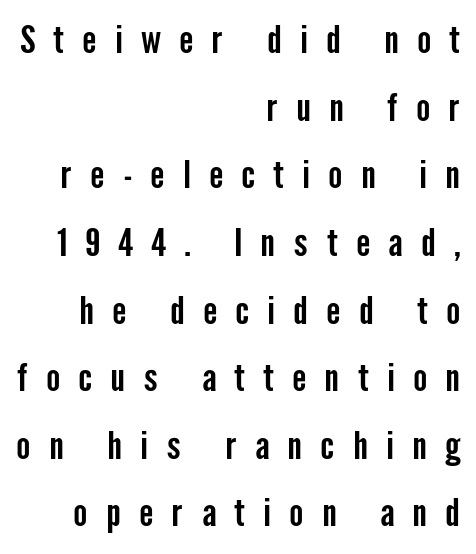
{"serif": "no", "italic": "no", "width": "condensed", "stroke_contrast": "low", "x_height": "medium", "monospaced": "no", "underline": "no", "align": "right", "line_spacing_ratio": 1.78, "letter_spacing": "wide", "letter_spacing_em": 0.48, "glyph_px": 38}
